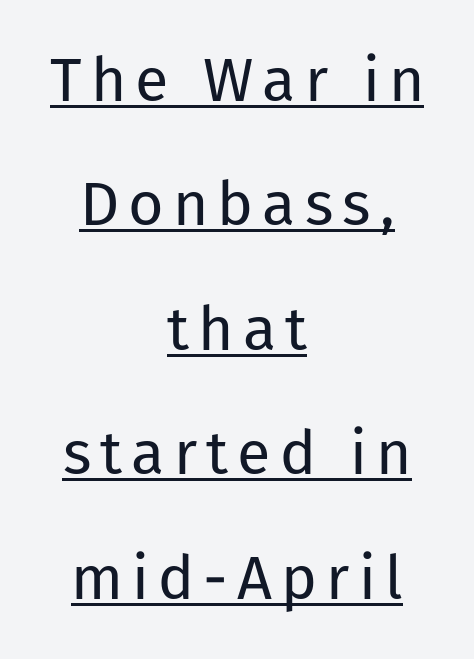
{"serif": "no", "italic": "no", "bold": "no", "weight": "regular", "width": "normal", "stroke_contrast": "low", "x_height": "medium", "monospaced": "no", "underline": "yes", "align": "center", "line_spacing": "loose", "line_spacing_ratio": 2.04, "glyph_px": 61}
